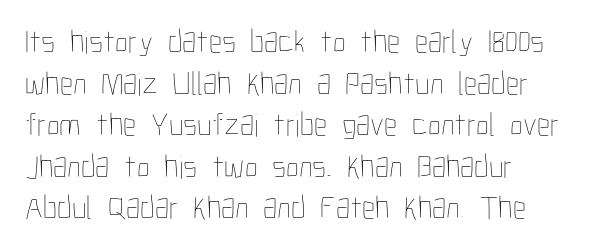
The image shows 33 px thin, condensed type, upright; set left-aligned, normal line spacing (1.26x), normal letter spacing, not underlined; low stroke contrast and a medium x-height.
